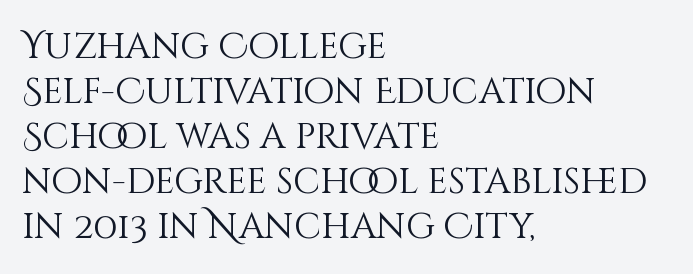
The image shows 36 px light type, upright; set left-aligned, normal line spacing (1.25x), normal letter spacing, not underlined; medium stroke contrast and a large x-height.
